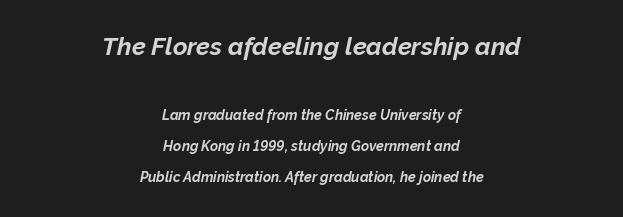
{"italic": "yes", "lean": "right", "slant_degrees": 12, "bold": "yes", "underline": "no", "align": "center", "line_spacing": "loose", "line_spacing_ratio": 2.2, "letter_spacing": "normal", "letter_spacing_em": 0.0, "larger_block": "first", "size_ratio": 1.79, "glyph_px": 25}
